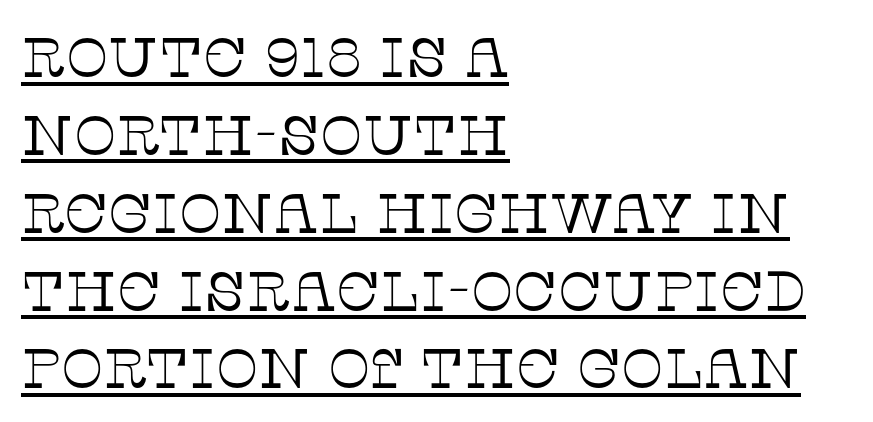
Q: Is the text bold? A: No.
Q: Is the text italic (slanted)? A: No, it is upright.
Q: Is the typeface a serif or a sans-serif typeface? A: Serif.
Q: Is the text underlined? A: Yes.
Q: How is the paragraph aligned? A: Left-aligned.
Q: Is the spacing between letters normal or unusually wide? A: Normal.
Q: Is the spacing between lines tight, normal or loose? A: Normal.
Q: Width (condensed, normal, or wide)? A: Normal.
Q: Stroke contrast? A: Low.
Q: x-height? A: Large.
Q: Monospaced? A: No.
